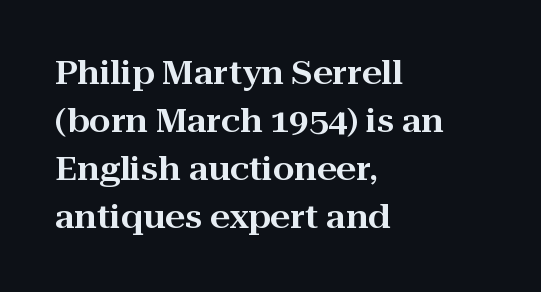
The image shows 31 px wide serif type, upright; set left-aligned, normal line spacing (1.55x), normal letter spacing, not underlined; high stroke contrast and a medium x-height.
